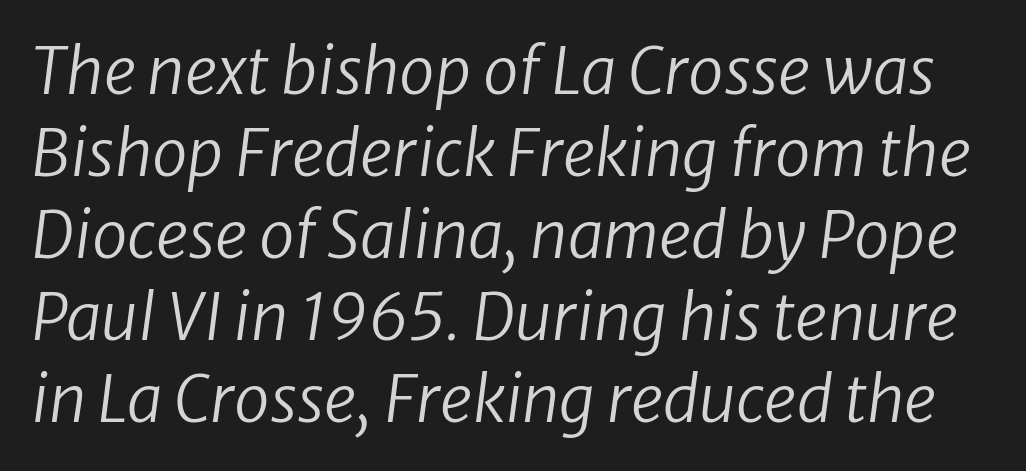
Q: Is the text bold? A: No.
Q: Is the typeface a serif or a sans-serif typeface? A: Sans-serif.
Q: Is the text underlined? A: No.
Q: Is the spacing between letters normal or unusually wide? A: Normal.
Q: Is the spacing between lines tight, normal or loose? A: Normal.
Q: Width (condensed, normal, or wide)? A: Normal.
Q: Stroke contrast? A: Low.
Q: x-height? A: Medium.
Q: Monospaced? A: No.
